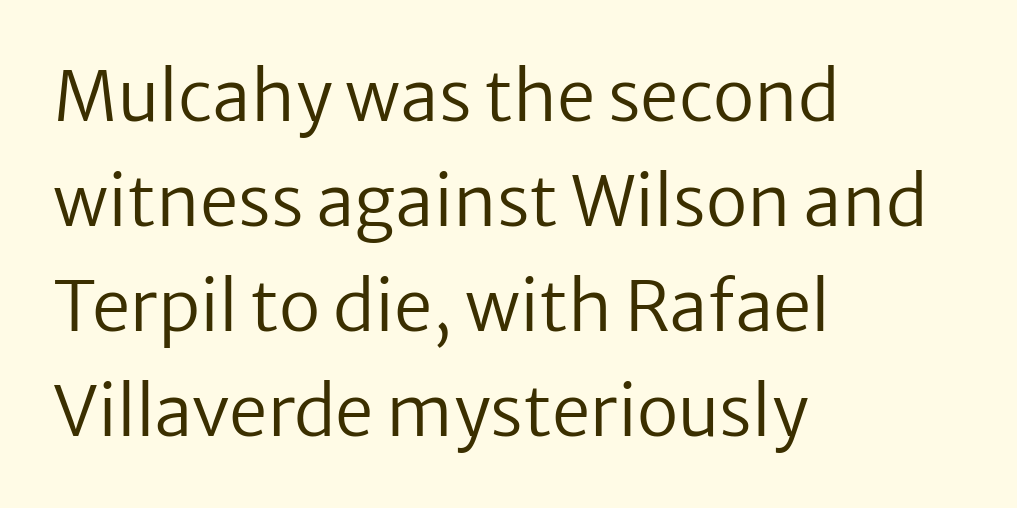
Q: Is the text bold? A: No.
Q: Is the text italic (slanted)? A: No, it is upright.
Q: Is the typeface a serif or a sans-serif typeface? A: Sans-serif.
Q: Is the text underlined? A: No.
Q: How is the paragraph aligned? A: Left-aligned.
Q: Is the spacing between letters normal or unusually wide? A: Normal.
Q: Is the spacing between lines tight, normal or loose? A: Normal.
Q: Width (condensed, normal, or wide)? A: Normal.
Q: Stroke contrast? A: Low.
Q: x-height? A: Medium.
Q: Monospaced? A: No.
